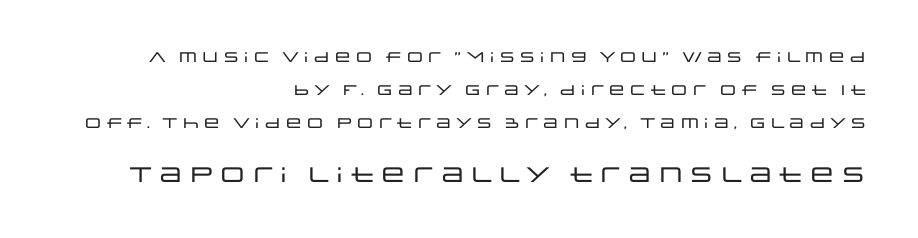
Q: Is the text italic (slanted)? A: No, it is upright.
Q: Is the text underlined? A: No.
Q: How is the paragraph aligned? A: Right-aligned.
Q: Is the spacing between letters normal or unusually wide? A: Normal.
Q: Is the spacing between lines tight, normal or loose? A: Loose.
Q: Which block of text is set in a larger size, the first (top) or the second (bottom)? A: The second (bottom) one.
